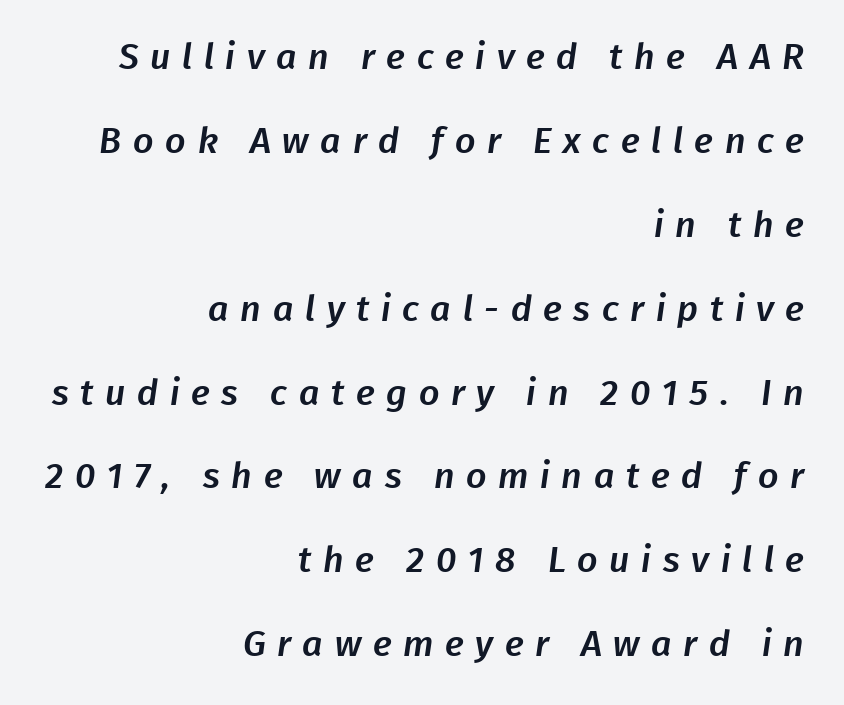
Spacing between characters has been opened up far beyond the box default. This rendering features lettering with no underline. Spacing verdict: proportional, widths tailored to each character. The rag falls on the left side of this text block.
